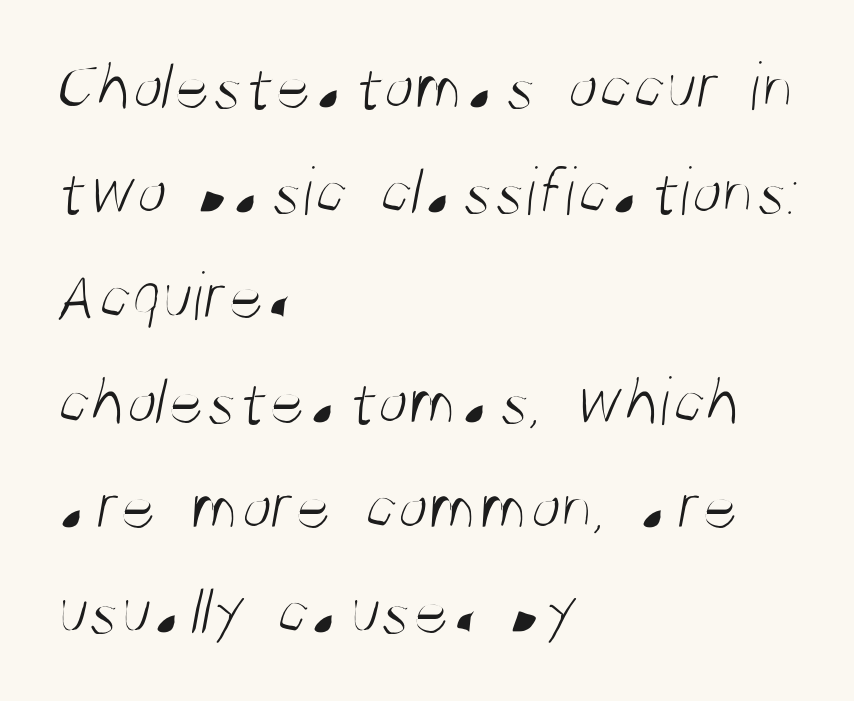
Q: Is the text bold? A: No.
Q: Is the typeface a serif or a sans-serif typeface? A: Sans-serif.
Q: Is the text underlined? A: No.
Q: How is the paragraph aligned? A: Left-aligned.
Q: Is the spacing between letters normal or unusually wide? A: Normal.
Q: Is the spacing between lines tight, normal or loose? A: Normal.
Q: Width (condensed, normal, or wide)? A: Condensed.
Q: Stroke contrast? A: Medium.
Q: x-height? A: Large.
Q: Monospaced? A: No.
